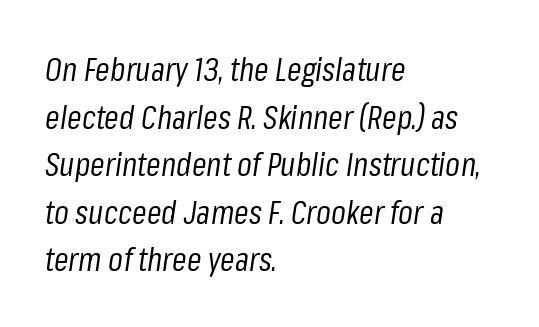
The image shows 33 px regular-weight, condensed type, italic (leaning right); set left-aligned, normal line spacing (1.44x), normal letter spacing, not underlined; low stroke contrast and a medium x-height.
